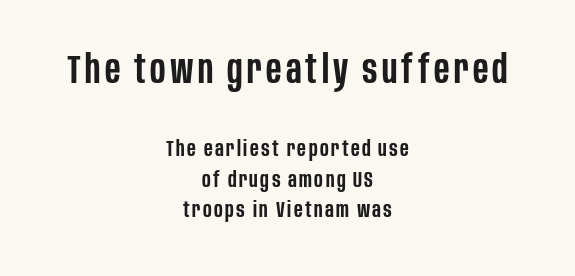
The image shows 39 px semibold, condensed sans-serif type, upright; set centered, normal line spacing (1.4x), not underlined; the first (top) block is 1.77x larger; low stroke contrast and a large x-height.
